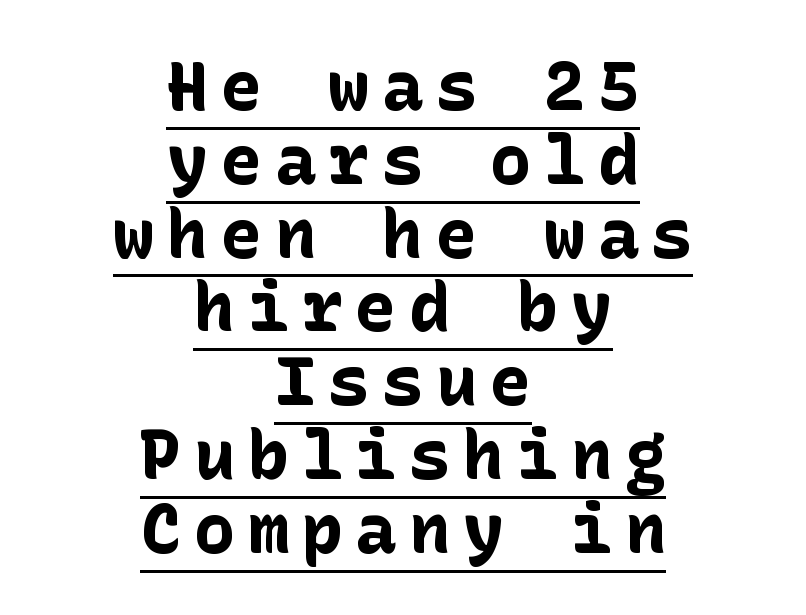
{"serif": "no", "italic": "no", "bold": "yes", "weight": "bold", "width": "normal", "stroke_contrast": "low", "x_height": "medium", "underline": "yes", "align": "center", "line_spacing": "tight", "line_spacing_ratio": 1.07, "glyph_px": 69}
